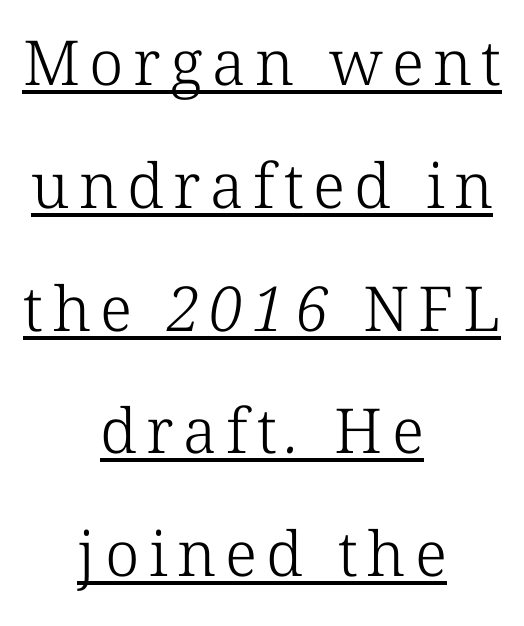
The image shows 62 px light serif type; set centered, loose line spacing (1.98x), underlined; low stroke contrast and a medium x-height.
